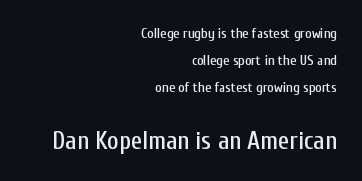
Baseline-to-baseline distance is far greater than the letter height. Is the block centered? No — it sits flush against the right margin. Character size in the trailing block exceeds that of the leading block. Is the letter spacing exaggerated? No — it looks like the ordinary default.
